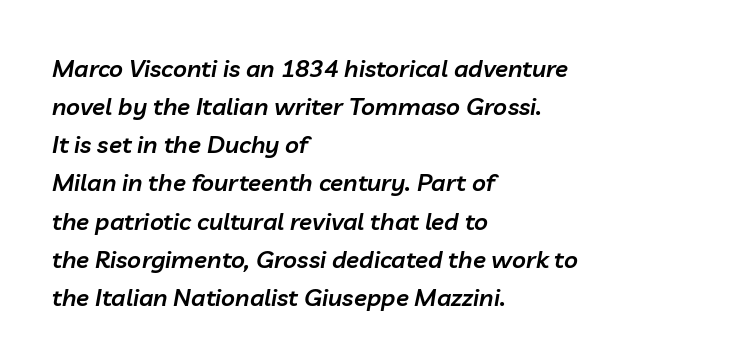
Q: Is the text bold? A: Semi-bold.
Q: Is the text italic (slanted)? A: Yes, it leans right by about 10 degrees.
Q: Is the text underlined? A: No.
Q: How is the paragraph aligned? A: Left-aligned.
Q: Is the spacing between letters normal or unusually wide? A: Normal.
Q: Is the spacing between lines tight, normal or loose? A: Normal.
